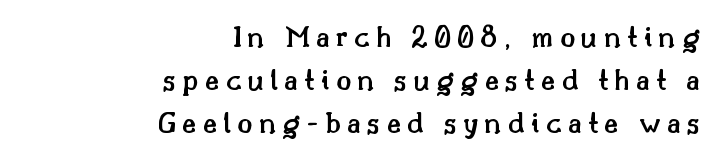
Visually the block forms a straight wall on the right and a jagged coastline on the left. You could not count columns in this text — the font is proportionally spaced. Underlining? Definitely not there. This block has exactly the height ordinary leading produces.
